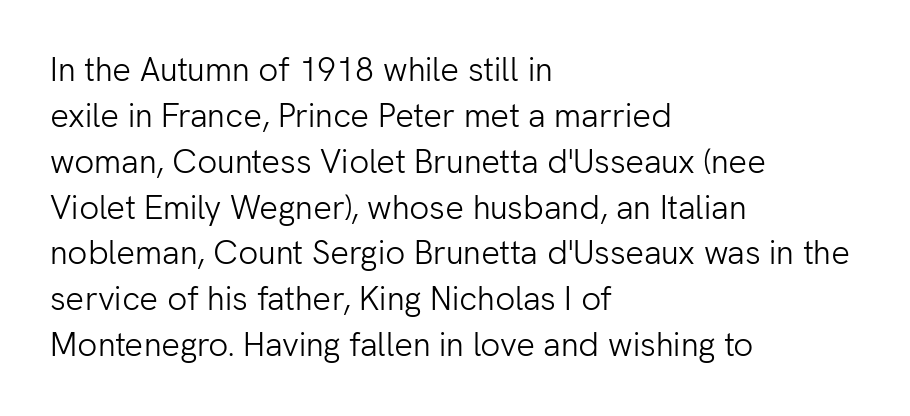
{"serif": "no", "italic": "no", "bold": "no", "weight": "light", "width": "normal", "stroke_contrast": "low", "x_height": "medium", "monospaced": "no", "underline": "no", "align": "left", "line_spacing": "normal", "line_spacing_ratio": 1.39, "letter_spacing": "normal", "letter_spacing_em": 0.0, "glyph_px": 33}
